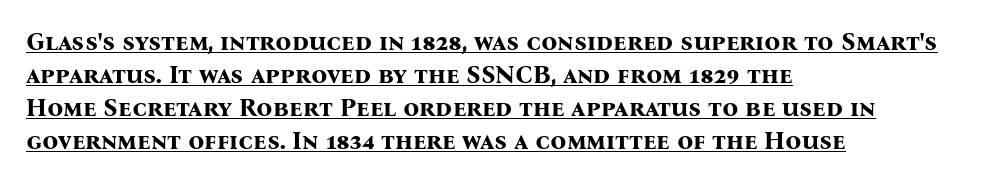
Q: Is the text bold? A: Yes.
Q: Is the text italic (slanted)? A: No, it is upright.
Q: Is the text underlined? A: Yes.
Q: How is the paragraph aligned? A: Left-aligned.
Q: Is the spacing between letters normal or unusually wide? A: Normal.
Q: Is the spacing between lines tight, normal or loose? A: Normal.
